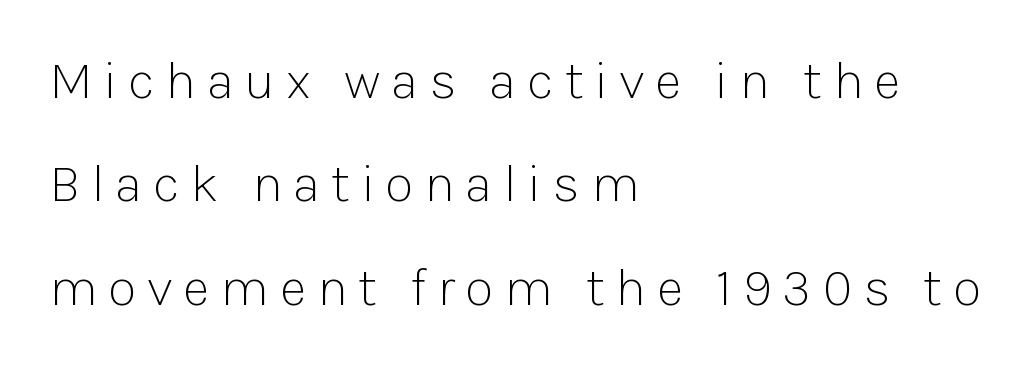
The image shows 53 px light sans-serif type, upright; set left-aligned, loose line spacing (1.95x), unusually wide letter spacing (+0.2 em), not underlined; low stroke contrast and a medium x-height.
